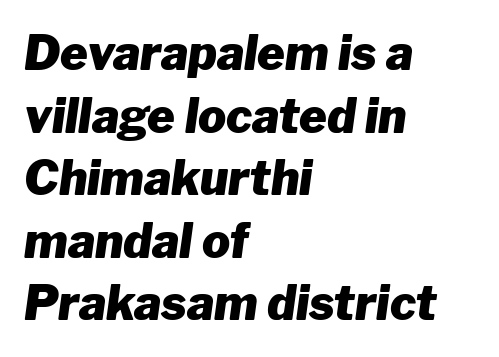
Q: Is the text bold? A: Yes.
Q: Is the text italic (slanted)? A: Yes, it leans right by about 8 degrees.
Q: Is the text underlined? A: No.
Q: How is the paragraph aligned? A: Left-aligned.
Q: Is the spacing between letters normal or unusually wide? A: Normal.
Q: Is the spacing between lines tight, normal or loose? A: Normal.
Q: Width (condensed, normal, or wide)? A: Normal.
Q: Stroke contrast? A: Low.
Q: x-height? A: Medium.
Q: Monospaced? A: No.
